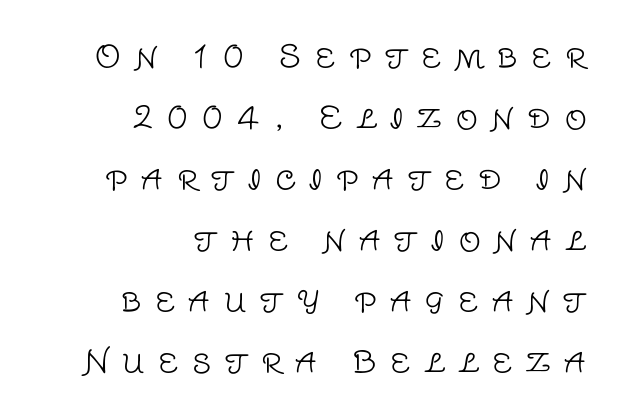
Q: Is the text bold? A: No.
Q: Is the text italic (slanted)? A: Yes.
Q: Is the typeface a serif or a sans-serif typeface? A: Sans-serif.
Q: Is the text underlined? A: No.
Q: How is the paragraph aligned? A: Right-aligned.
Q: Is the spacing between letters normal or unusually wide? A: Unusually wide.
Q: Is the spacing between lines tight, normal or loose? A: Loose.
Q: Width (condensed, normal, or wide)? A: Normal.
Q: Stroke contrast? A: Low.
Q: x-height? A: Large.
Q: Monospaced? A: No.
